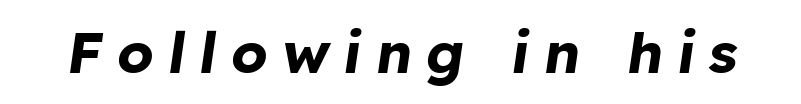
The image shows 57 px bold type, italic (leaning right); set unusually wide letter spacing (+0.25 em), not underlined; low stroke contrast and a medium x-height.
